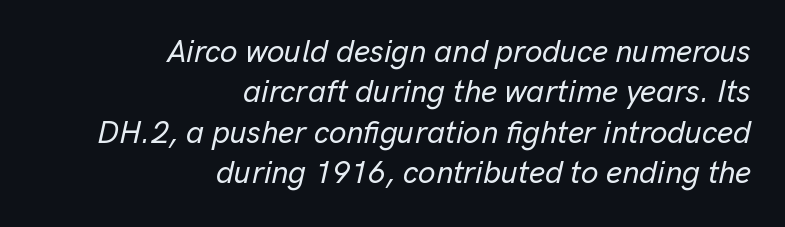
The image shows 31 px text type, italic (leaning right); set right-aligned, normal line spacing (1.3x), normal letter spacing, not underlined; low stroke contrast and a medium x-height.
